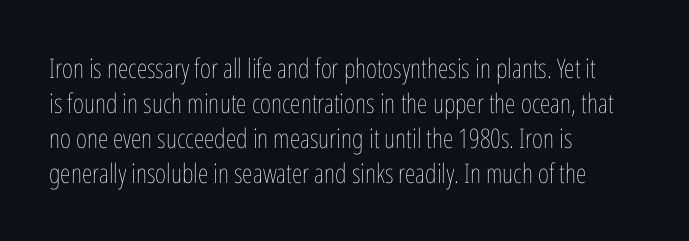
The image shows 27 px text type, upright; set left-aligned, normal line spacing (1.3x), normal letter spacing, not underlined.
